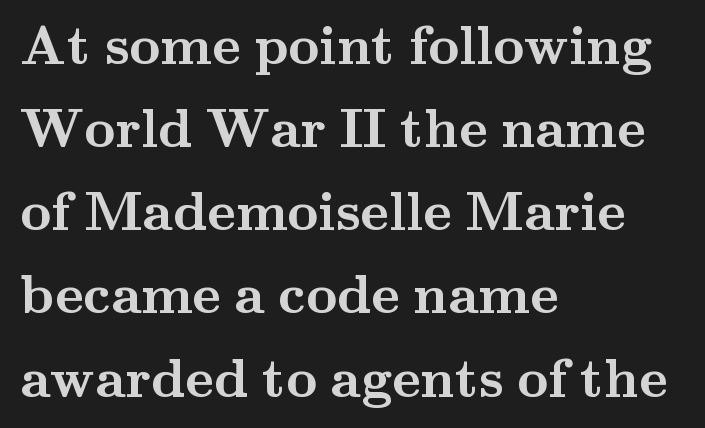
The image shows 54 px semibold, wide serif type, upright; set left-aligned, normal line spacing (1.54x), normal letter spacing, not underlined; medium stroke contrast and a small x-height.
